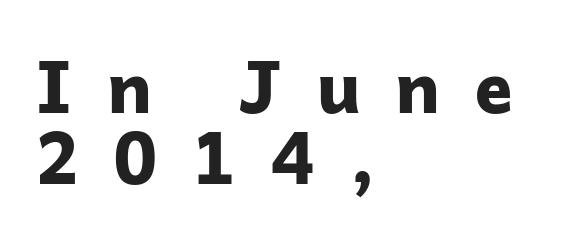
The image shows 72 px bold sans-serif type, upright; set left-aligned, tight line spacing (0.99x), unusually wide letter spacing (+0.47 em), not underlined; low stroke contrast and a medium x-height.
